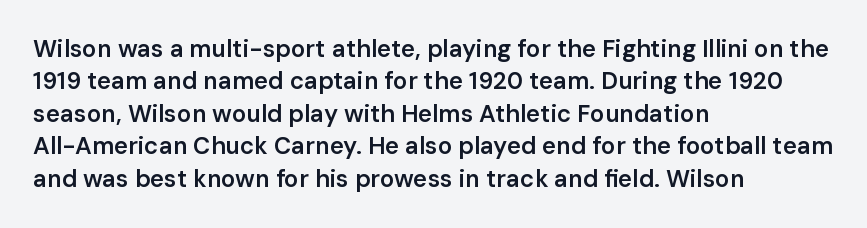
Does the leading feel generous? No, just average. Words float on clear page, feet unadorned. These lines carry some extra weight — a demibold, not a full bold. A classic flush-left, rag-right setting is used for this passage. The letters sit at their default tracking, neither squeezed nor spread.
